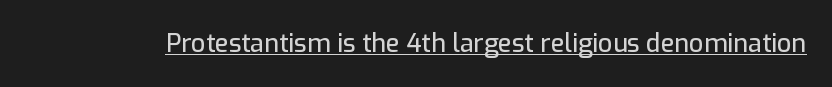
You can tell it's not italic because the verticals are truly vertical. Honestly, the letter spacing is just normal — you wouldn't notice it. Students, observe the line beneath the letters — that is underlining.
